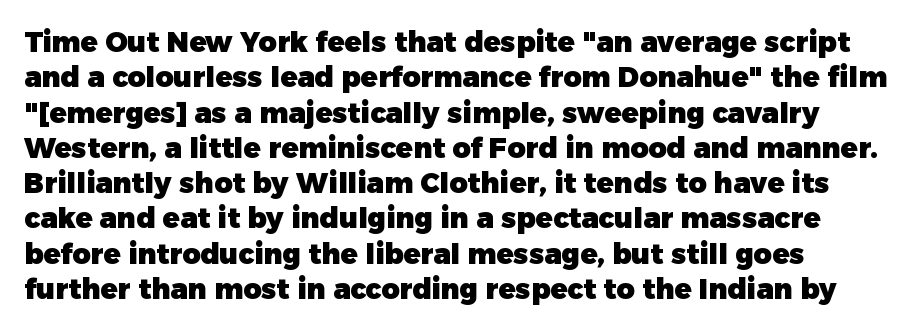
Q: Is the text bold? A: Yes.
Q: Is the text italic (slanted)? A: No, it is upright.
Q: Is the typeface a serif or a sans-serif typeface? A: Sans-serif.
Q: Is the text underlined? A: No.
Q: Is the spacing between letters normal or unusually wide? A: Normal.
Q: Is the spacing between lines tight, normal or loose? A: Normal.
Q: Width (condensed, normal, or wide)? A: Normal.
Q: Stroke contrast? A: Low.
Q: x-height? A: Medium.
Q: Monospaced? A: No.
